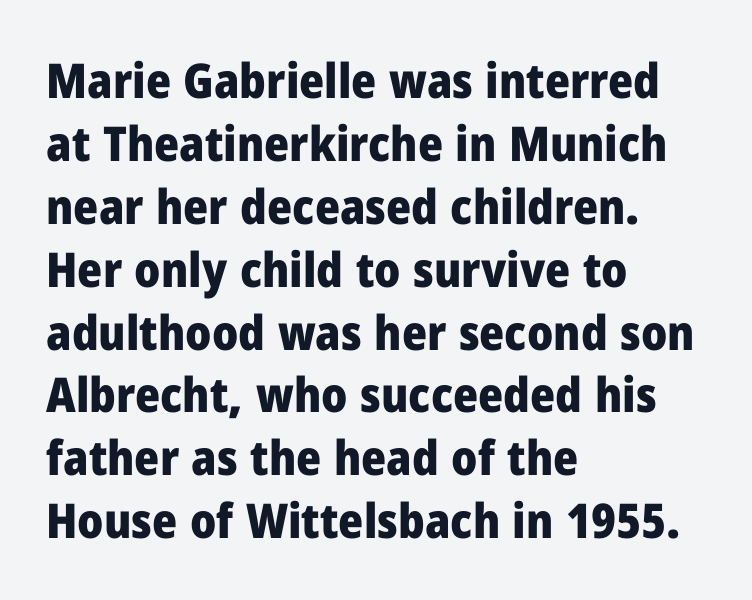
{"serif": "no", "italic": "no", "bold": "yes", "weight": "heavy", "width": "normal", "stroke_contrast": "low", "x_height": "medium", "monospaced": "no", "underline": "no", "align": "left", "line_spacing": "normal", "line_spacing_ratio": 1.31, "letter_spacing": "normal", "letter_spacing_em": 0.0, "glyph_px": 48}
